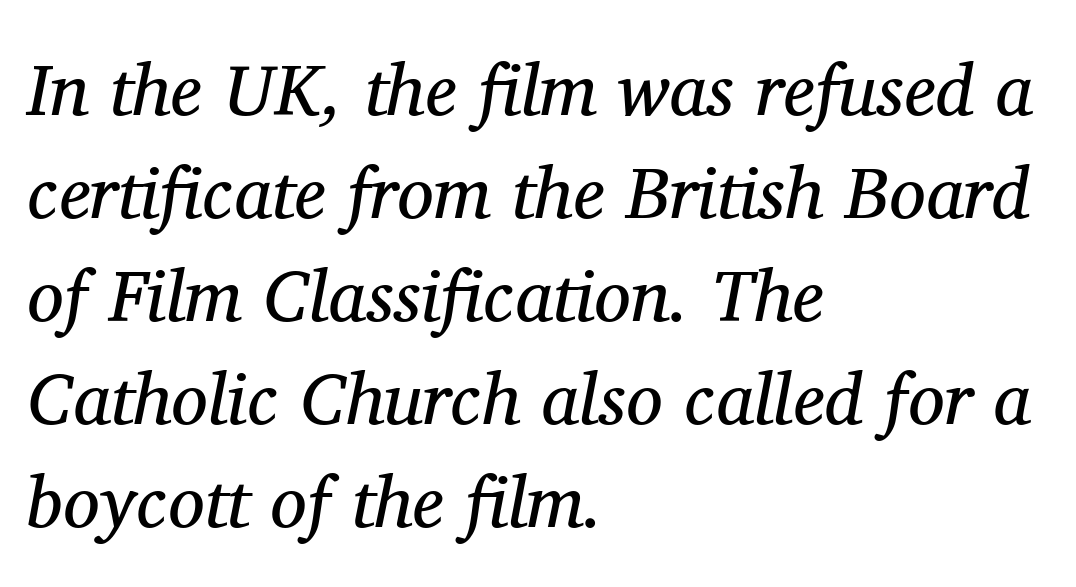
Q: Is the text bold? A: No.
Q: Is the text italic (slanted)? A: Yes, it leans right by about 11 degrees.
Q: Is the typeface a serif or a sans-serif typeface? A: Serif.
Q: Is the text underlined? A: No.
Q: How is the paragraph aligned? A: Left-aligned.
Q: Is the spacing between letters normal or unusually wide? A: Normal.
Q: Is the spacing between lines tight, normal or loose? A: Normal.
Q: Width (condensed, normal, or wide)? A: Normal.
Q: Stroke contrast? A: Medium.
Q: x-height? A: Medium.
Q: Monospaced? A: No.
